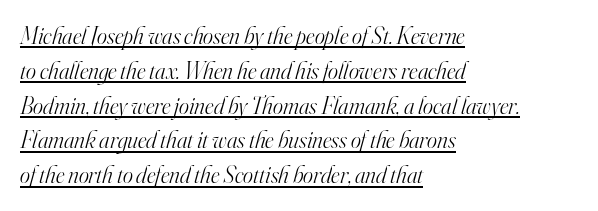
Q: Is the text bold? A: No.
Q: Is the text italic (slanted)? A: Yes, it leans right by about 16 degrees.
Q: Is the text underlined? A: Yes.
Q: How is the paragraph aligned? A: Left-aligned.
Q: Is the spacing between letters normal or unusually wide? A: Normal.
Q: Is the spacing between lines tight, normal or loose? A: Normal.
